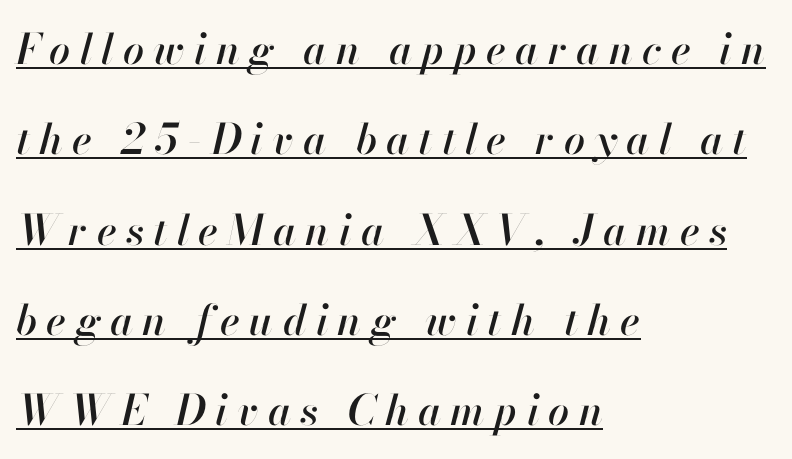
The image shows 42 px text type, italic (leaning right); set left-aligned, loose line spacing (2.15x), unusually wide letter spacing (+0.22 em), underlined; high stroke contrast and a small x-height.
